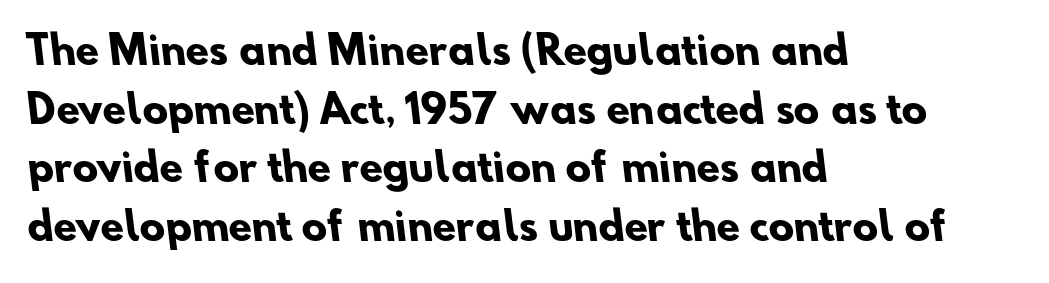
The image shows 38 px heavy sans-serif type; set left-aligned, normal line spacing (1.54x), normal letter spacing, not underlined; low stroke contrast and a small x-height.
